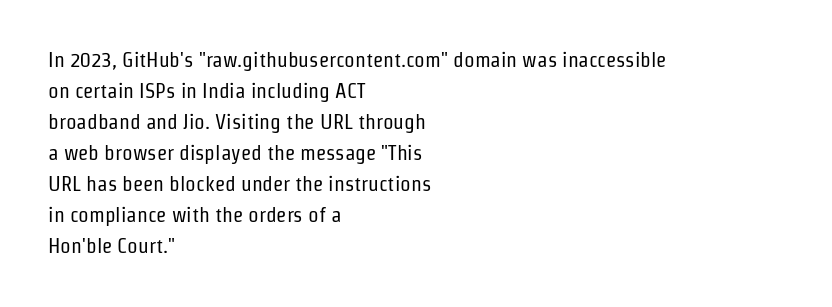
Q: Is the text bold? A: No.
Q: Is the text italic (slanted)? A: No, it is upright.
Q: Is the text underlined? A: No.
Q: How is the paragraph aligned? A: Left-aligned.
Q: Is the spacing between letters normal or unusually wide? A: Normal.
Q: Is the spacing between lines tight, normal or loose? A: Normal.
